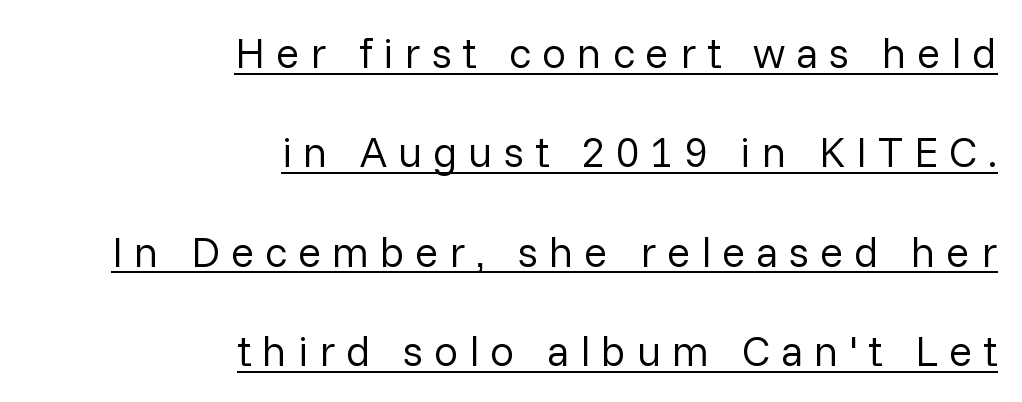
Note the varied advance widths — an 'i' is clearly narrower than an 'm'. Leftover space on each line is placed entirely before the opening word. Compared with typical paragraphs, the rows here are farther apart. The type is letterspaced generously, with wide tracking. The passage shown is typeset with a sans-serif family. Weight class: somewhere from thin through regular.
